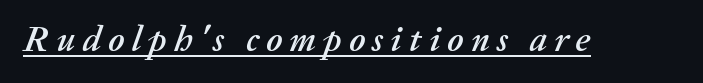
{"italic": "yes", "lean": "right", "slant_degrees": 20, "width": "normal", "stroke_contrast": "medium", "x_height": "medium", "monospaced": "no", "underline": "yes", "letter_spacing": "wide", "letter_spacing_em": 0.2, "glyph_px": 36}
